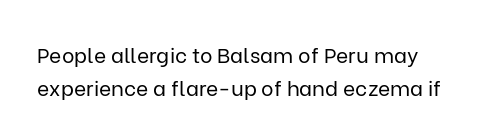
The image shows 21 px text type, upright; set left-aligned, normal line spacing (1.57x), normal letter spacing, not underlined.
